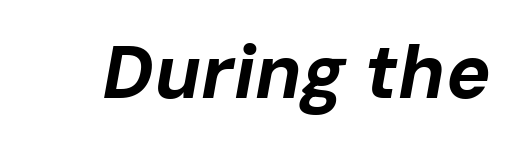
The letterforms sit shoulder to shoulder at normal distance. The sample has been set heavy, in full bold. Proportional: the letters do not fall into vertical columns. A bare baseline throughout the passage. If you drew a line through each stem, it would be angled.
